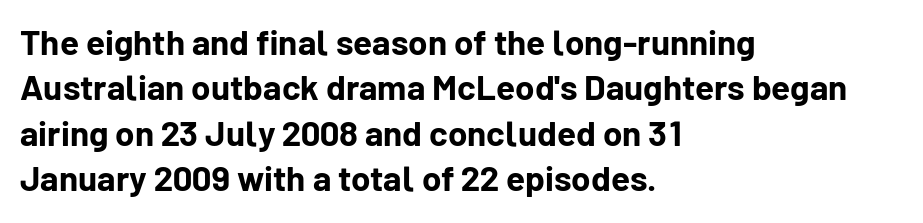
Q: Is the text bold? A: Yes.
Q: Is the text italic (slanted)? A: No, it is upright.
Q: Is the typeface a serif or a sans-serif typeface? A: Sans-serif.
Q: Is the text underlined? A: No.
Q: How is the paragraph aligned? A: Left-aligned.
Q: Is the spacing between letters normal or unusually wide? A: Normal.
Q: Is the spacing between lines tight, normal or loose? A: Normal.
Q: Width (condensed, normal, or wide)? A: Normal.
Q: Stroke contrast? A: Low.
Q: x-height? A: Medium.
Q: Monospaced? A: No.
